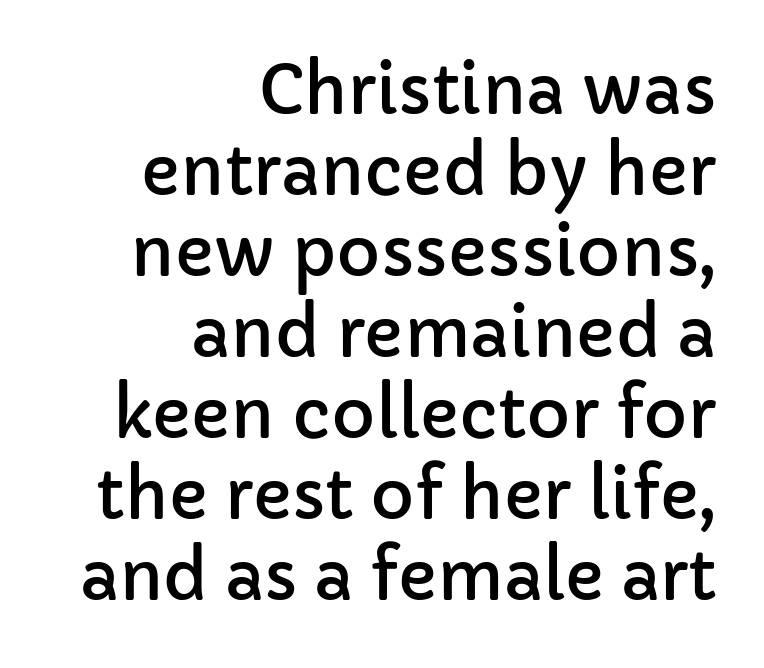
The rendering keeps characters at their native spacing. The rendering shows plain stroke endings on the letterforms — a sans-serif design. Short and long lines alike share a common ending point at right. A clean baseline with only descenders dipping below it. These lines are rendered in a variable-pitch font. Rendered with straight, roman letterforms.
